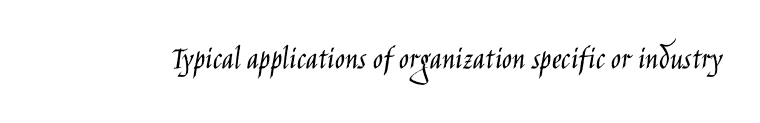
The image shows 33 px light, condensed sans-serif type; set normal letter spacing, not underlined; low stroke contrast and a large x-height.
